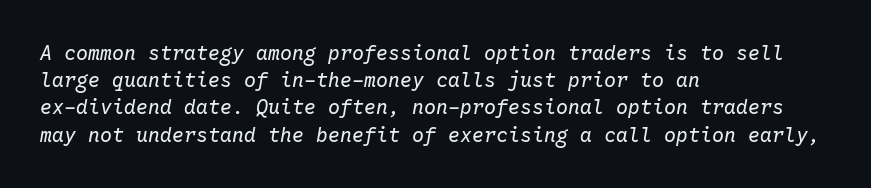
{"italic": "yes", "lean": "right", "slant_degrees": 10, "bold": "no", "underline": "no", "align": "left", "line_spacing": "normal", "line_spacing_ratio": 1.36, "letter_spacing": "normal", "letter_spacing_em": 0.0, "glyph_px": 20}
